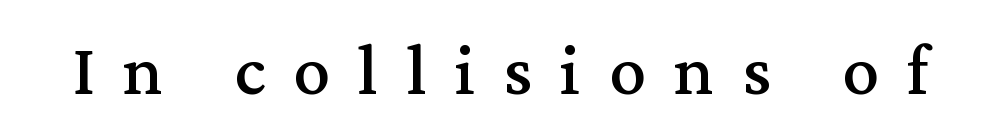
{"serif": "yes", "italic": "no", "width": "normal", "stroke_contrast": "medium", "x_height": "medium", "monospaced": "no", "underline": "no", "letter_spacing": "wide", "letter_spacing_em": 0.39, "glyph_px": 73}
